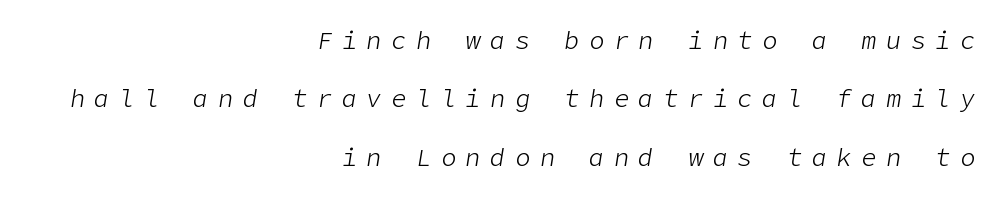
The image shows 25 px text type, italic (leaning right); set right-aligned, loose line spacing (2.34x), unusually wide letter spacing (+0.39 em), not underlined.
